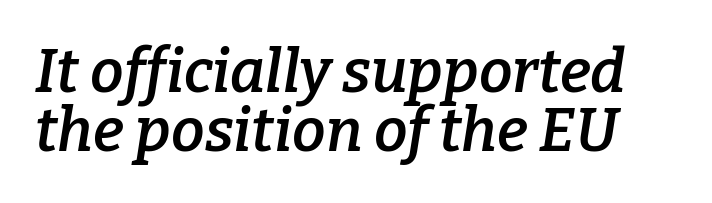
{"serif": "yes", "italic": "yes", "lean": "right", "slant_degrees": 9, "bold": "semi", "weight": "semibold", "width": "normal", "stroke_contrast": "low", "x_height": "medium", "monospaced": "no", "underline": "no", "line_spacing": "tight", "line_spacing_ratio": 0.99, "letter_spacing": "normal", "letter_spacing_em": 0.0, "glyph_px": 60}
